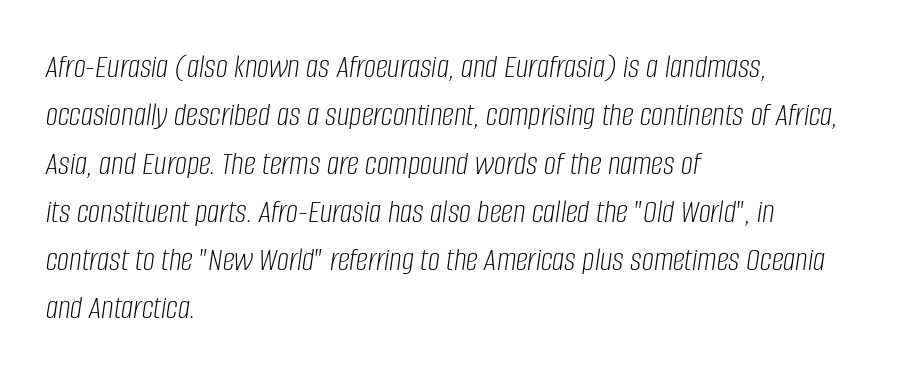
{"italic": "yes", "lean": "right", "slant_degrees": 8, "bold": "no", "weight": "light", "width": "condensed", "stroke_contrast": "low", "x_height": "large", "monospaced": "no", "underline": "no", "align": "left", "line_spacing": "normal", "line_spacing_ratio": 1.42, "letter_spacing": "normal", "letter_spacing_em": 0.0, "glyph_px": 34}
